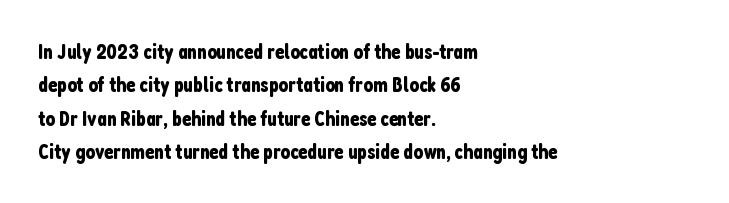
The image shows 21 px text type, upright; set left-aligned, normal line spacing (1.59x), normal letter spacing, not underlined.
